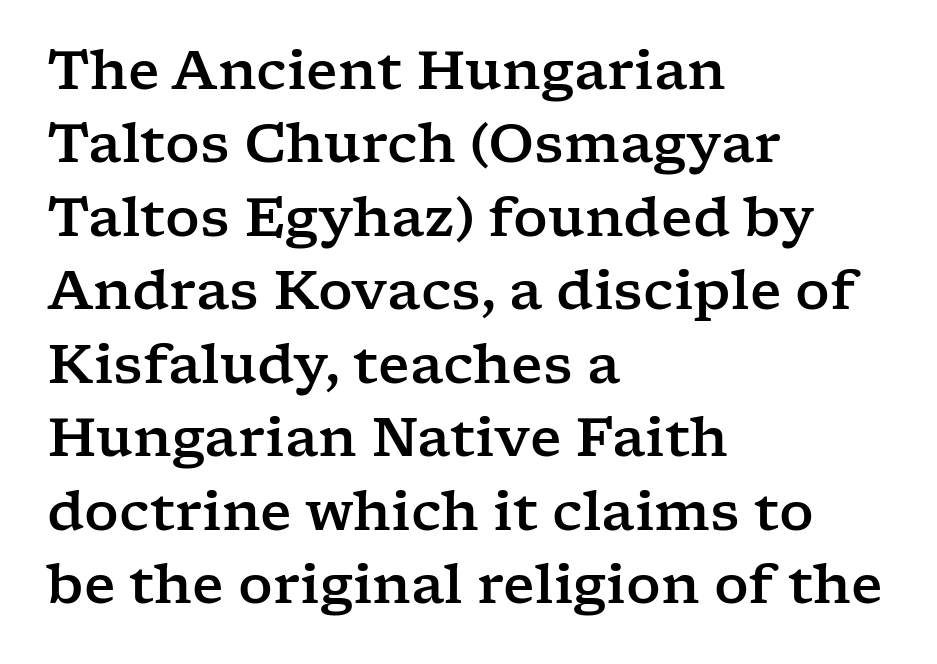
Q: Is the text italic (slanted)? A: No, it is upright.
Q: Is the typeface a serif or a sans-serif typeface? A: Serif.
Q: Is the text underlined? A: No.
Q: How is the paragraph aligned? A: Left-aligned.
Q: Is the spacing between letters normal or unusually wide? A: Normal.
Q: Is the spacing between lines tight, normal or loose? A: Normal.
Q: Width (condensed, normal, or wide)? A: Wide.
Q: Stroke contrast? A: Low.
Q: x-height? A: Medium.
Q: Monospaced? A: No.
